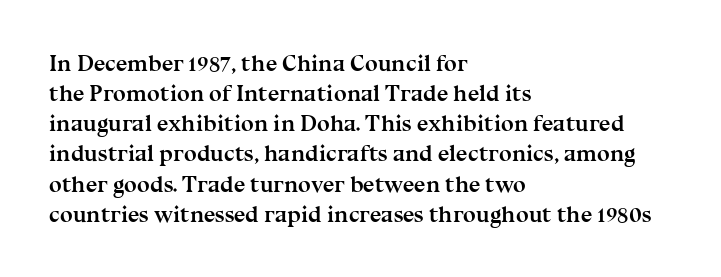
Q: Is the text bold? A: Yes.
Q: Is the text italic (slanted)? A: No, it is upright.
Q: Is the text underlined? A: No.
Q: How is the paragraph aligned? A: Left-aligned.
Q: Is the spacing between letters normal or unusually wide? A: Normal.
Q: Is the spacing between lines tight, normal or loose? A: Normal.
